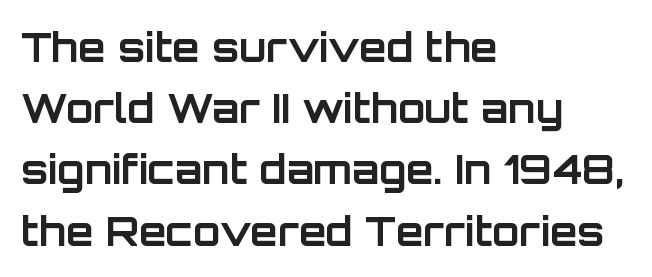
The image shows 40 px bold sans-serif type, upright; set left-aligned, normal line spacing (1.53x), normal letter spacing, not underlined; low stroke contrast and a large x-height.
